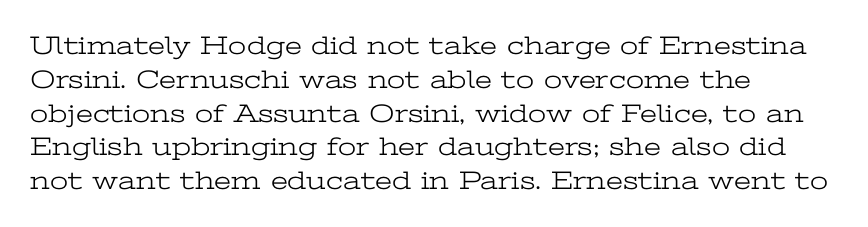
Descenders are the only things crossing below the line. Vertical strokes here are truly vertical. Compared with typical paragraphs, the rows here are spaced about the same. The setting favours the left margin, as ordinary paragraphs usually do.
